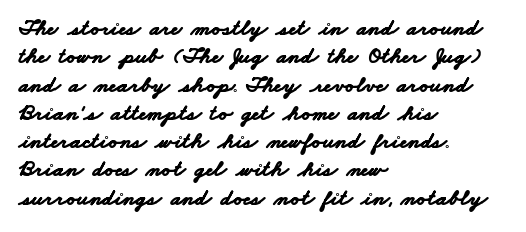
Words appear dense and cohesive because spacing is normal. A classic flush-left, rag-right setting is used for this passage. No word sits above an underline. The sample has been set heavy, in full bold.
